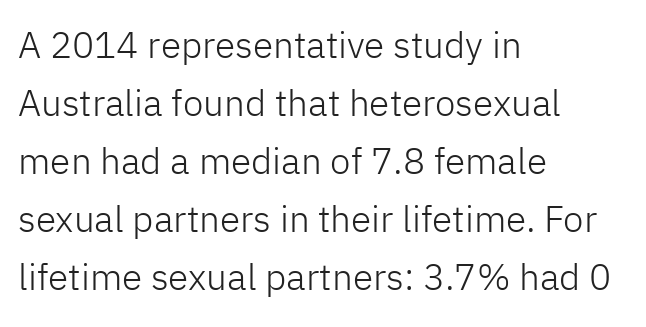
{"serif": "no", "italic": "no", "bold": "no", "weight": "light", "width": "normal", "stroke_contrast": "low", "x_height": "medium", "monospaced": "no", "underline": "no", "align": "left", "line_spacing": "normal", "line_spacing_ratio": 1.57, "letter_spacing": "normal", "letter_spacing_em": 0.0, "glyph_px": 37}
